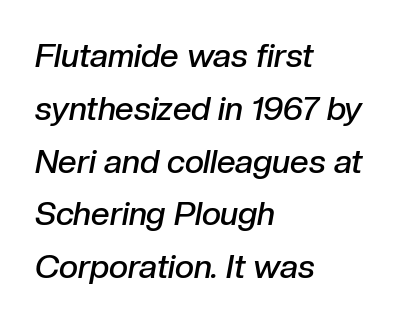
Q: Is the text bold? A: Semi-bold.
Q: Is the text italic (slanted)? A: Yes, it leans right by about 10 degrees.
Q: Is the text underlined? A: No.
Q: How is the paragraph aligned? A: Left-aligned.
Q: Is the spacing between letters normal or unusually wide? A: Normal.
Q: Is the spacing between lines tight, normal or loose? A: Normal.
Q: Width (condensed, normal, or wide)? A: Normal.
Q: Stroke contrast? A: Low.
Q: x-height? A: Medium.
Q: Monospaced? A: No.
